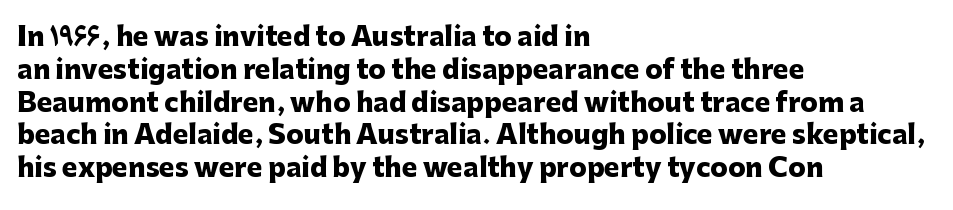
Q: Is the text bold? A: Yes.
Q: Is the text italic (slanted)? A: No, it is upright.
Q: Is the text underlined? A: No.
Q: How is the paragraph aligned? A: Left-aligned.
Q: Is the spacing between letters normal or unusually wide? A: Normal.
Q: Is the spacing between lines tight, normal or loose? A: Normal.
